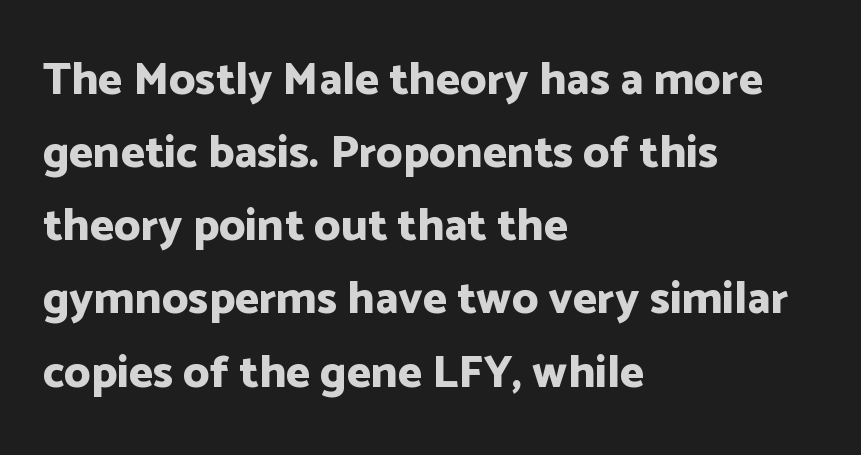
Q: Is the text bold? A: Yes.
Q: Is the text italic (slanted)? A: No, it is upright.
Q: Is the typeface a serif or a sans-serif typeface? A: Sans-serif.
Q: Is the text underlined? A: No.
Q: How is the paragraph aligned? A: Left-aligned.
Q: Is the spacing between letters normal or unusually wide? A: Normal.
Q: Is the spacing between lines tight, normal or loose? A: Normal.
Q: Width (condensed, normal, or wide)? A: Normal.
Q: Stroke contrast? A: Low.
Q: x-height? A: Medium.
Q: Monospaced? A: No.
